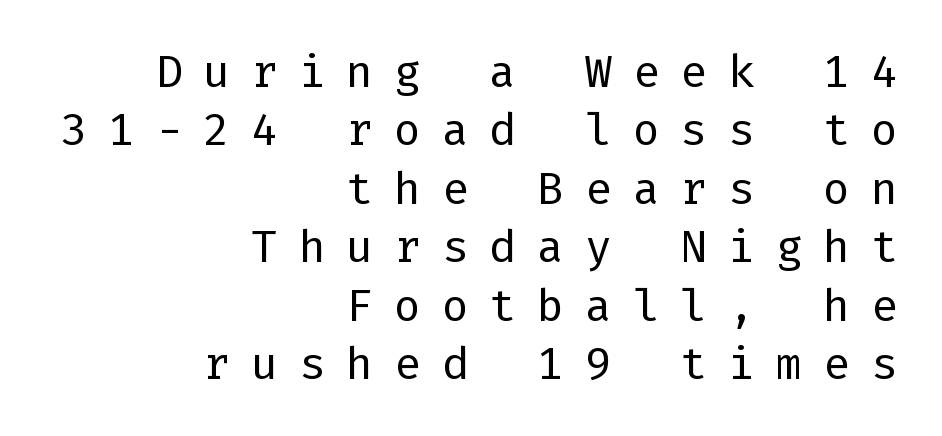
The image shows 45 px regular-weight sans-serif type, upright; set right-aligned, normal line spacing (1.3x), unusually wide letter spacing (+0.46 em), not underlined; low stroke contrast and a medium x-height.
